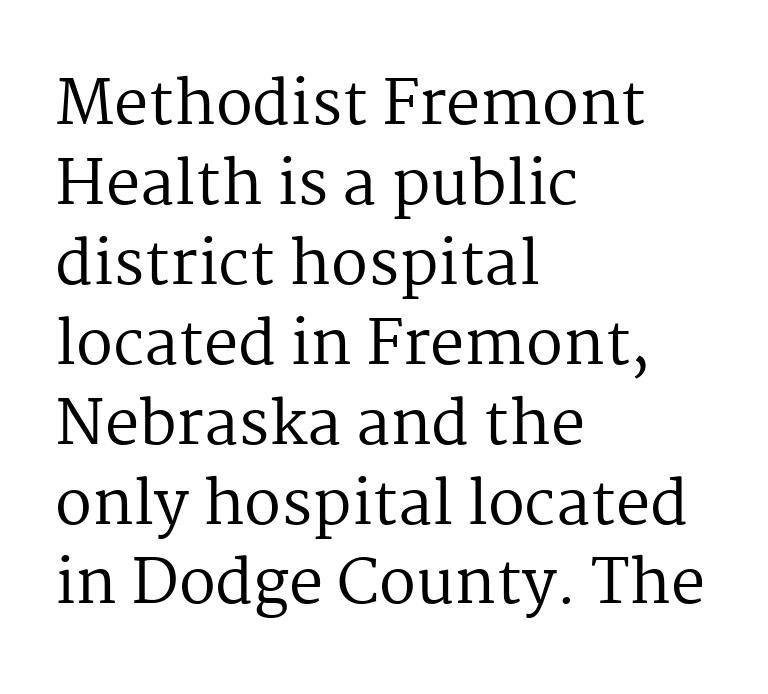
Q: Is the text bold? A: No.
Q: Is the text italic (slanted)? A: No, it is upright.
Q: Is the typeface a serif or a sans-serif typeface? A: Serif.
Q: Is the text underlined? A: No.
Q: How is the paragraph aligned? A: Left-aligned.
Q: Is the spacing between letters normal or unusually wide? A: Normal.
Q: Is the spacing between lines tight, normal or loose? A: Normal.
Q: Width (condensed, normal, or wide)? A: Normal.
Q: Stroke contrast? A: Medium.
Q: x-height? A: Medium.
Q: Monospaced? A: No.
